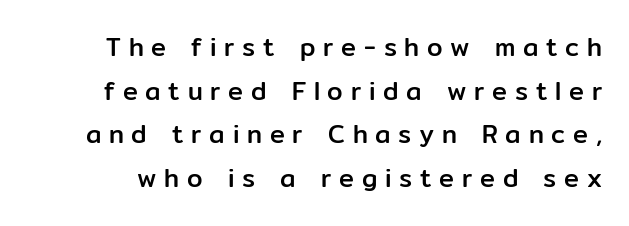
The image shows 25 px text type, upright; set line spacing 1.75x, unusually wide letter spacing (+0.31 em), not underlined.
